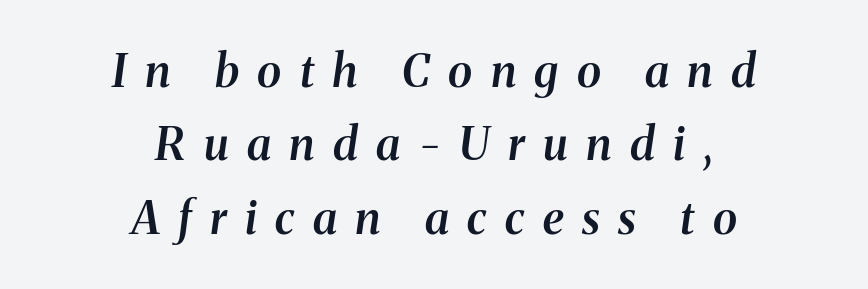
Compared with a flush-left layout, this one balances lines on the center instead. This sample has the flowing, uneven cadence of proportional lettering. What stands out about the letter spacing? Its width — letters are far apart. Examine the stroke ends and you'll spot serifs.
